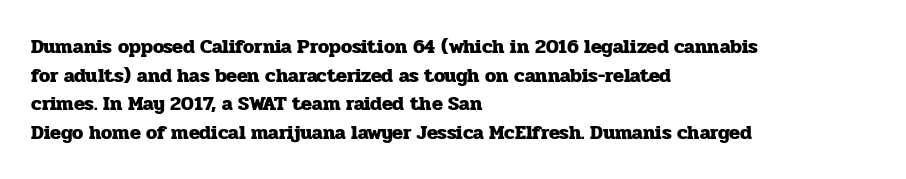
Q: Is the text bold? A: Yes.
Q: Is the text italic (slanted)? A: No, it is upright.
Q: Is the text underlined? A: No.
Q: How is the paragraph aligned? A: Left-aligned.
Q: Is the spacing between letters normal or unusually wide? A: Normal.
Q: Is the spacing between lines tight, normal or loose? A: Normal.
